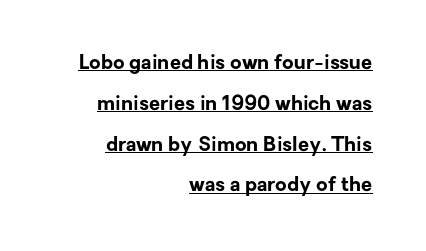
Widely set lines give the paragraph a tall, airy silhouette. Does the lettering tilt? It doesn't — this is upright. Compared with typical body copy, the letter spacing here is the same. The typesetting leans heavy: a genuine bold.
